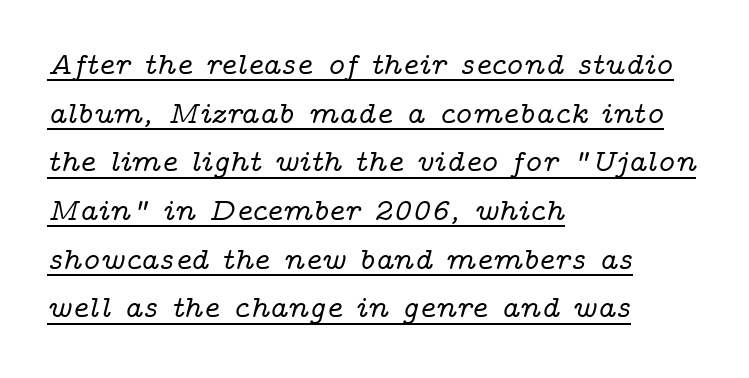
Proportional: the letters do not fall into vertical columns. This sample uses a serif face. These lines were composed using italics. What's the leading like? Ordinary, nothing unusual. The text block is weighted toward the left margin, trailing off unevenly rightward. Has an underline been added? It has.
